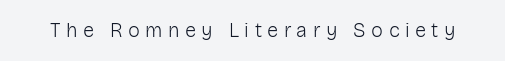
The image shows 20 px text type, upright; set unusually wide letter spacing (+0.27 em), not underlined.
